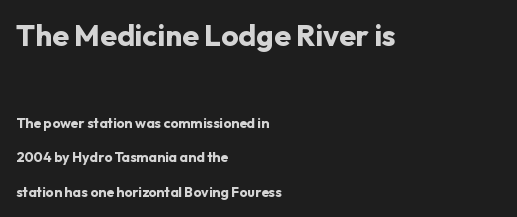
Q: Is the text bold? A: Yes.
Q: Is the text italic (slanted)? A: No, it is upright.
Q: Is the typeface a serif or a sans-serif typeface? A: Sans-serif.
Q: Is the text underlined? A: No.
Q: How is the paragraph aligned? A: Left-aligned.
Q: Is the spacing between letters normal or unusually wide? A: Normal.
Q: Is the spacing between lines tight, normal or loose? A: Loose.
Q: Which block of text is set in a larger size, the first (top) or the second (bottom)? A: The first (top) one.
Q: Width (condensed, normal, or wide)? A: Normal.
Q: Stroke contrast? A: Low.
Q: x-height? A: Medium.
Q: Monospaced? A: No.
